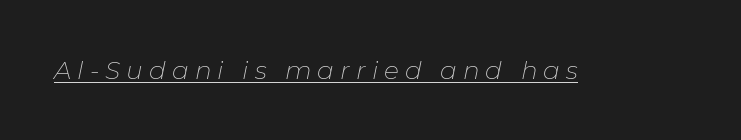
What decoration does the sample have? An underline. Observe the lean: these are italic letterforms. Look at the tracking — it's clearly loosened, letters drifting apart. Stem width sits at or under what a default text font uses.
